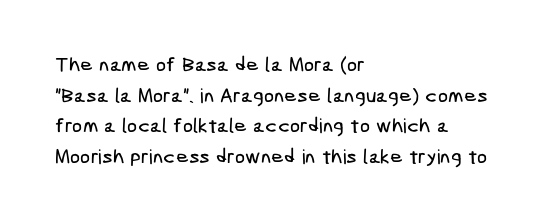
The image shows 20 px text type; set left-aligned, normal line spacing (1.53x), normal letter spacing, not underlined.
